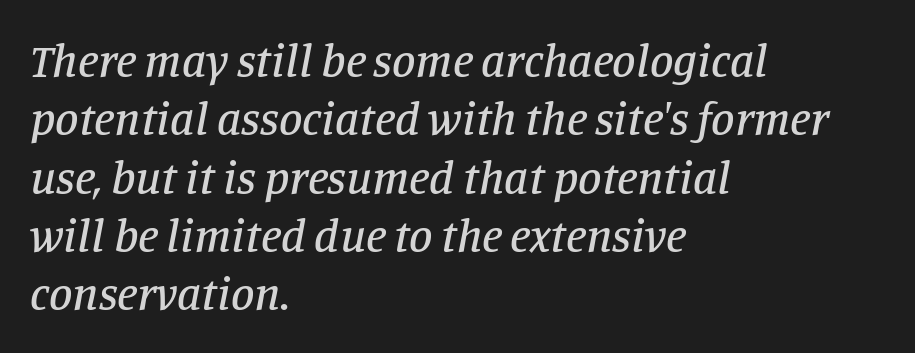
Q: Is the text italic (slanted)? A: Yes, it leans right by about 11 degrees.
Q: Is the typeface a serif or a sans-serif typeface? A: Serif.
Q: Is the text underlined? A: No.
Q: How is the paragraph aligned? A: Left-aligned.
Q: Is the spacing between letters normal or unusually wide? A: Normal.
Q: Width (condensed, normal, or wide)? A: Normal.
Q: Stroke contrast? A: Low.
Q: x-height? A: Large.
Q: Monospaced? A: No.
